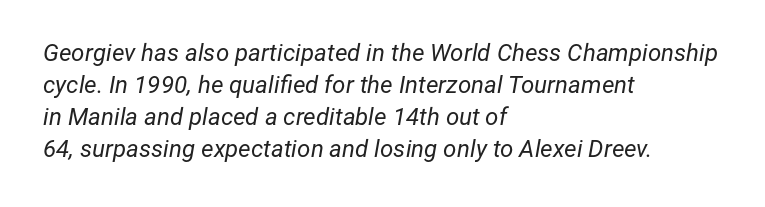
The image shows 24 px text type, italic (leaning right); set left-aligned, normal line spacing (1.34x), normal letter spacing, not underlined.
